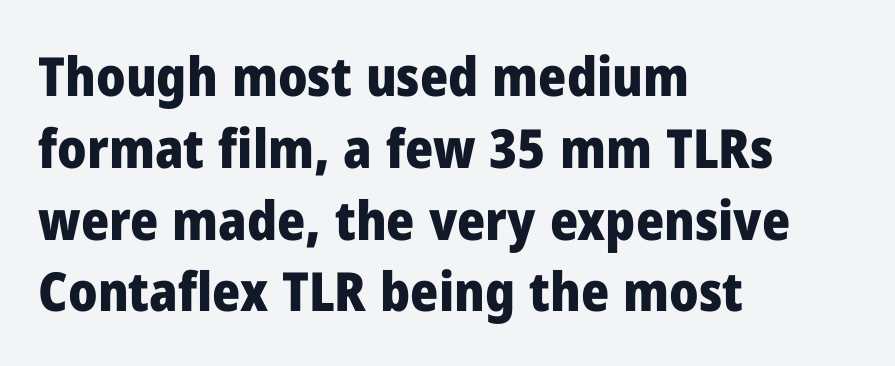
{"serif": "no", "italic": "no", "bold": "yes", "weight": "heavy", "width": "normal", "stroke_contrast": "low", "x_height": "medium", "monospaced": "no", "underline": "no", "align": "left", "line_spacing": "normal", "line_spacing_ratio": 1.33, "letter_spacing": "normal", "letter_spacing_em": 0.0, "glyph_px": 54}
